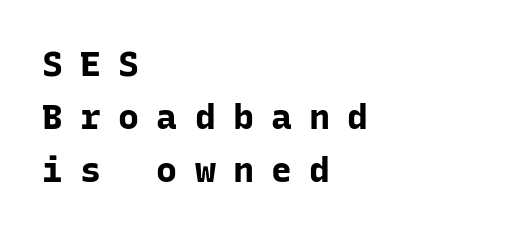
Observe the wide spacing: letters keep a clear distance from each other. Letters rest on an invisible, unmarked baseline. No italicization has been applied; the sample stays upright. Classification — sans serif. The letters march in equal steps, a hallmark of fixed-pitch type. The font is running at its bold setting.
